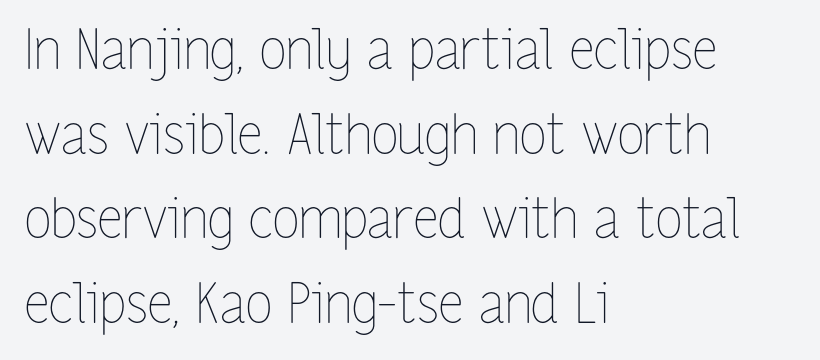
The image shows 55 px thin, condensed type, upright; set left-aligned, normal line spacing (1.54x), normal letter spacing, not underlined; low stroke contrast and a medium x-height.
